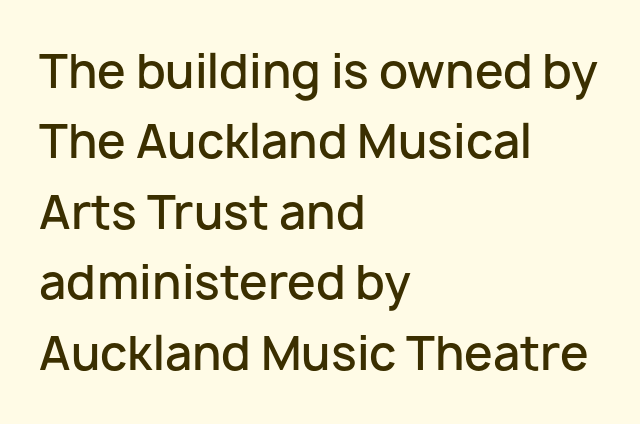
The image shows 46 px semibold sans-serif type, upright; set left-aligned, normal line spacing (1.53x), normal letter spacing, not underlined; low stroke contrast and a medium x-height.
